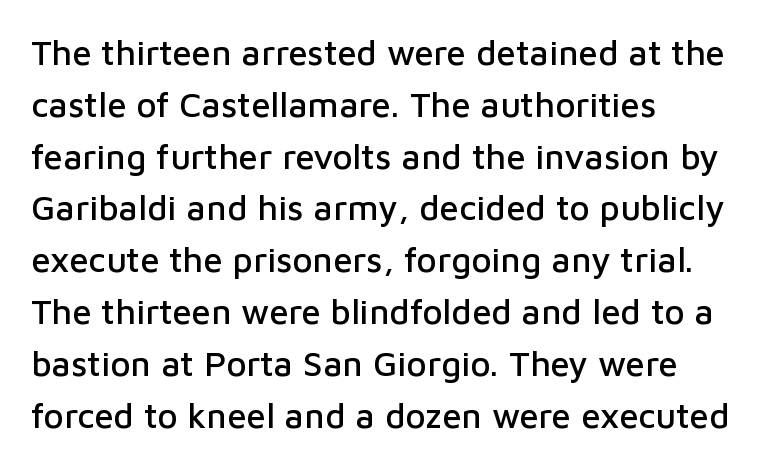
{"serif": "no", "italic": "no", "width": "normal", "stroke_contrast": "low", "x_height": "medium", "monospaced": "no", "underline": "no", "align": "left", "line_spacing": "normal", "line_spacing_ratio": 1.48, "letter_spacing": "normal", "letter_spacing_em": 0.0, "glyph_px": 35}
